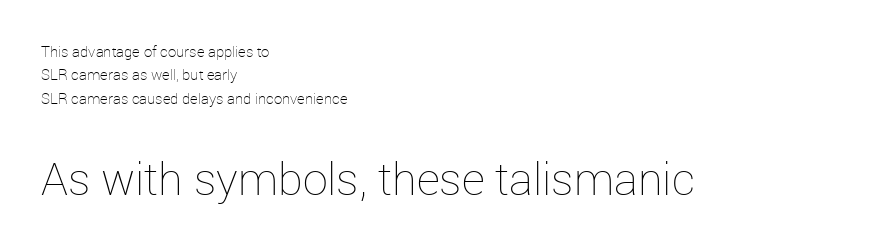
Heaviness? Minimal to ordinary, like unemphasized prose. Whoever set this chose a conventional vertical rhythm. These lines are set flush left with a ragged right edge. Whoever set this made the second block the dominant, larger element.
